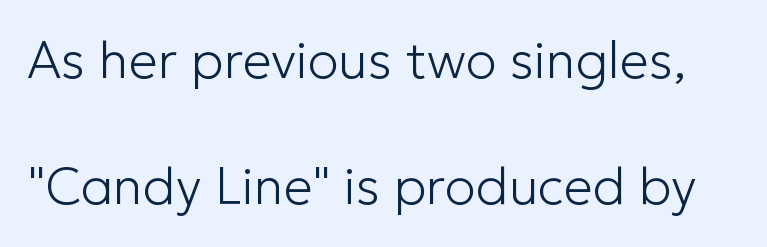
{"serif": "no", "italic": "no", "bold": "no", "weight": "light", "width": "normal", "stroke_contrast": "low", "x_height": "medium", "monospaced": "no", "underline": "no", "line_spacing": "loose", "line_spacing_ratio": 2.43, "letter_spacing": "normal", "letter_spacing_em": 0.0, "glyph_px": 52}
